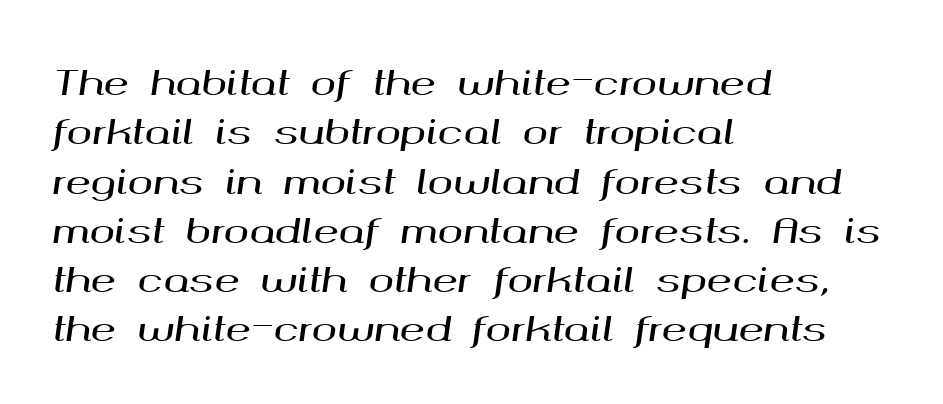
Q: Is the text italic (slanted)? A: Yes, it leans right by about 8 degrees.
Q: Is the text underlined? A: No.
Q: How is the paragraph aligned? A: Left-aligned.
Q: Is the spacing between letters normal or unusually wide? A: Normal.
Q: Is the spacing between lines tight, normal or loose? A: Normal.
Q: Width (condensed, normal, or wide)? A: Wide.
Q: Stroke contrast? A: Medium.
Q: x-height? A: Medium.
Q: Monospaced? A: No.
